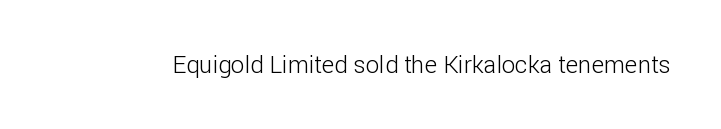
{"italic": "no", "bold": "no", "underline": "no", "letter_spacing": "normal", "letter_spacing_em": 0.0, "glyph_px": 24}
